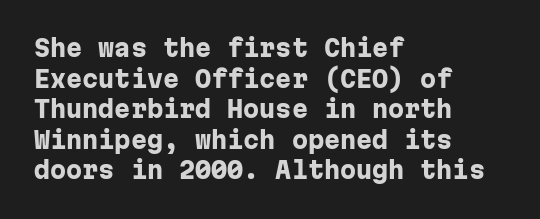
{"italic": "no", "bold": "yes", "underline": "no", "align": "left", "line_spacing": "normal", "line_spacing_ratio": 1.33, "letter_spacing": "normal", "letter_spacing_em": 0.0, "glyph_px": 23}
